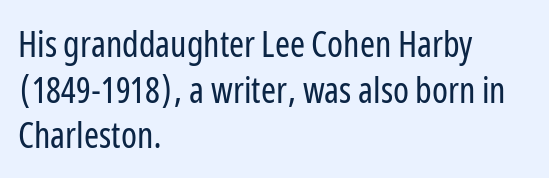
The image shows 36 px regular-weight, condensed sans-serif type, upright; set left-aligned, normal line spacing (1.27x), normal letter spacing, not underlined; low stroke contrast and a medium x-height.
